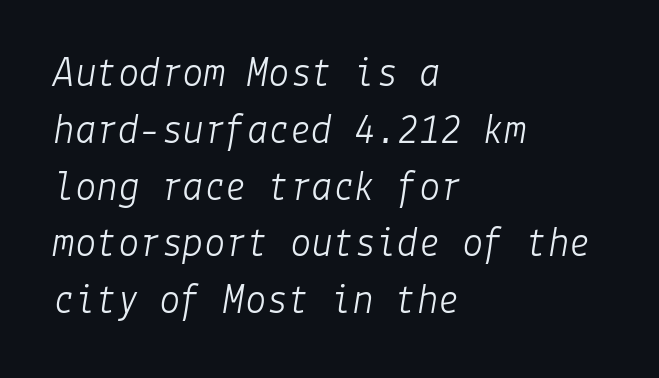
The image shows 43 px light type, italic (leaning right); set left-aligned, normal line spacing (1.32x), normal letter spacing, not underlined; low stroke contrast and a medium x-height.
